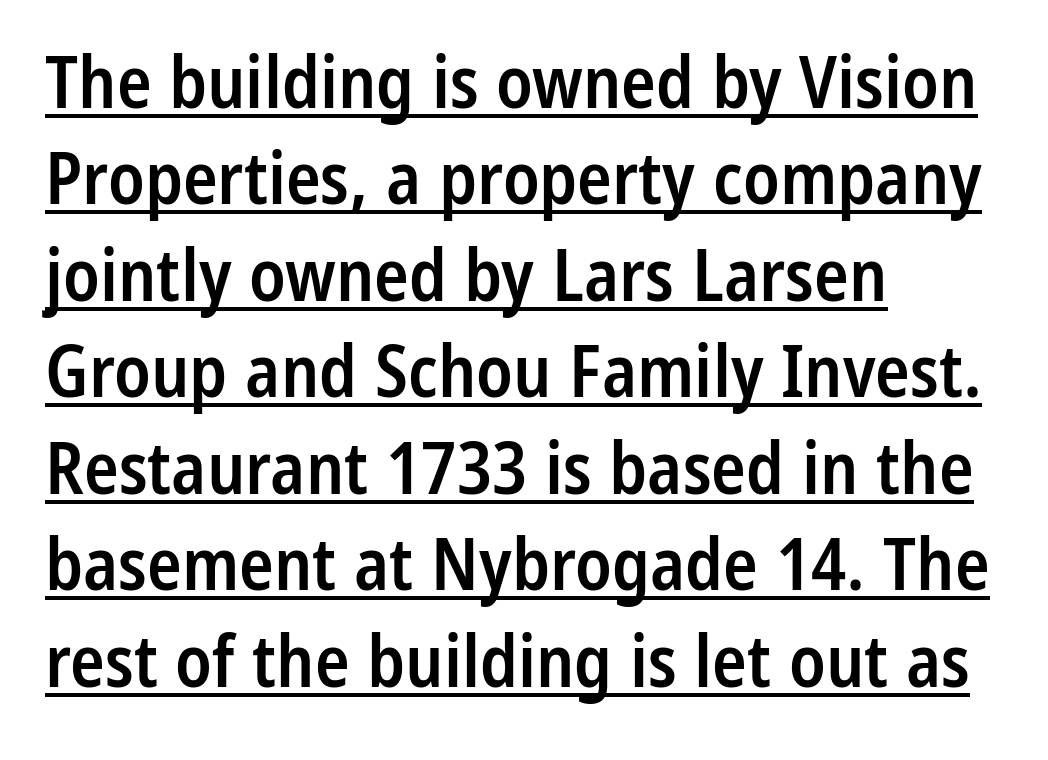
Q: Is the text bold? A: Semi-bold.
Q: Is the text italic (slanted)? A: No, it is upright.
Q: Is the typeface a serif or a sans-serif typeface? A: Sans-serif.
Q: Is the text underlined? A: Yes.
Q: How is the paragraph aligned? A: Left-aligned.
Q: Is the spacing between letters normal or unusually wide? A: Normal.
Q: Is the spacing between lines tight, normal or loose? A: Normal.
Q: Width (condensed, normal, or wide)? A: Condensed.
Q: Stroke contrast? A: Low.
Q: x-height? A: Medium.
Q: Monospaced? A: No.
